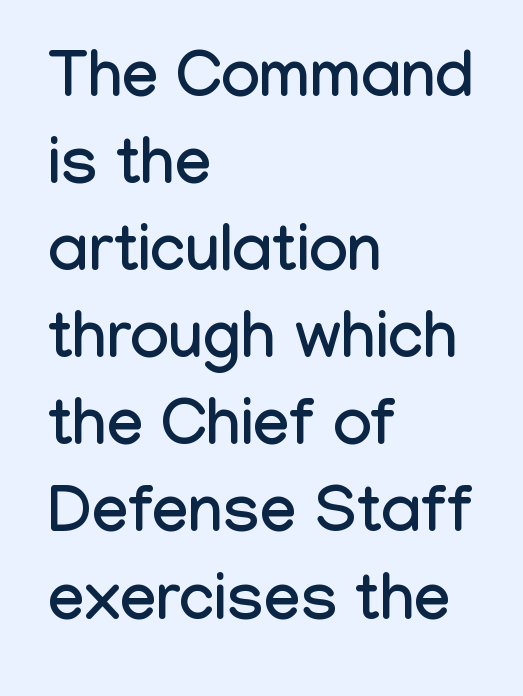
{"serif": "no", "italic": "no", "width": "condensed", "stroke_contrast": "low", "x_height": "medium", "monospaced": "no", "underline": "no", "align": "left", "line_spacing": "normal", "line_spacing_ratio": 1.34, "letter_spacing": "normal", "letter_spacing_em": 0.0, "glyph_px": 65}
